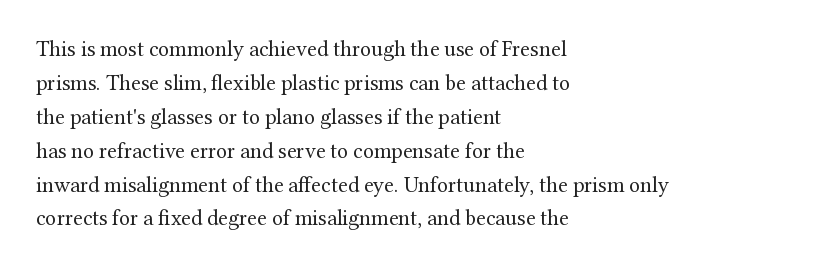
These lines stack with their left ends in a neat column. Any mark beneath the type? The region is blank. Short note: letters normally spaced. The type sits square on the baseline with zero lean.
